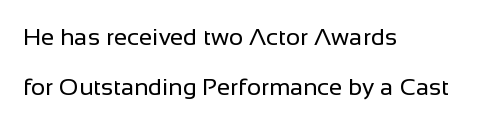
Unlike italic type, these characters show no tilt at all. Letter spacing: default. Letters have the restrained weight of plain body copy at most. The space between consecutive lines is lavish. Layout note: lines flush left. Type without underlining.
